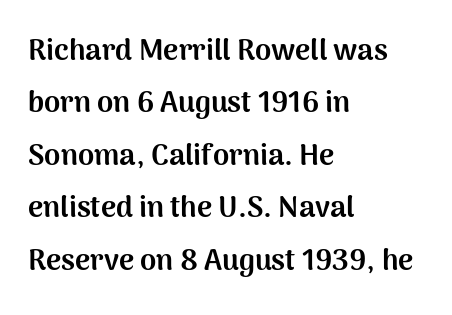
{"serif": "no", "italic": "no", "bold": "yes", "weight": "bold", "width": "normal", "stroke_contrast": "medium", "x_height": "medium", "monospaced": "no", "underline": "no", "align": "left", "line_spacing_ratio": 1.81, "letter_spacing": "normal", "letter_spacing_em": 0.0, "glyph_px": 29}
